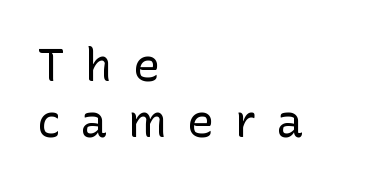
Q: Is the text bold? A: No.
Q: Is the text italic (slanted)? A: No, it is upright.
Q: Is the typeface a serif or a sans-serif typeface? A: Sans-serif.
Q: Is the text underlined? A: No.
Q: How is the paragraph aligned? A: Left-aligned.
Q: Is the spacing between letters normal or unusually wide? A: Unusually wide.
Q: Width (condensed, normal, or wide)? A: Normal.
Q: Stroke contrast? A: Low.
Q: x-height? A: Medium.
Q: Monospaced? A: No.
